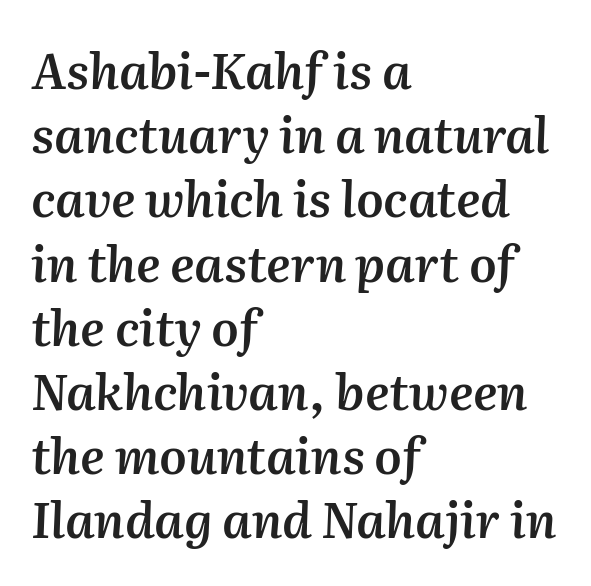
{"italic": "yes", "lean": "right", "slant_degrees": 2, "bold": "semi", "weight": "semibold", "width": "normal", "stroke_contrast": "medium", "x_height": "medium", "monospaced": "no", "underline": "no", "align": "left", "line_spacing": "normal", "line_spacing_ratio": 1.31, "letter_spacing": "normal", "letter_spacing_em": 0.0, "glyph_px": 49}
